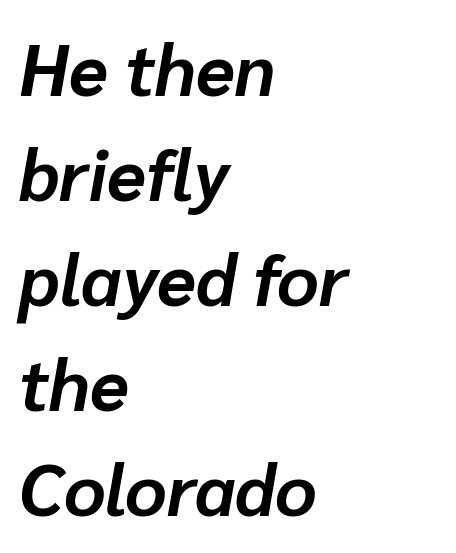
Q: Is the text bold? A: Yes.
Q: Is the text italic (slanted)? A: Yes, it leans right by about 10 degrees.
Q: Is the text underlined? A: No.
Q: How is the paragraph aligned? A: Left-aligned.
Q: Is the spacing between letters normal or unusually wide? A: Normal.
Q: Is the spacing between lines tight, normal or loose? A: Normal.
Q: Width (condensed, normal, or wide)? A: Normal.
Q: Stroke contrast? A: Low.
Q: x-height? A: Medium.
Q: Monospaced? A: No.
